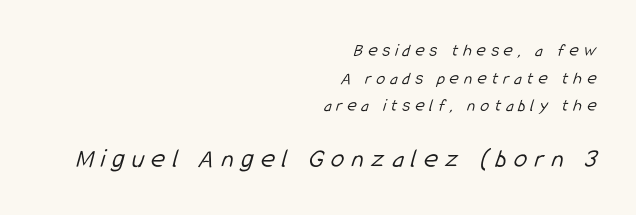
{"bold": "no", "underline": "no", "align": "right", "line_spacing": "normal", "line_spacing_ratio": 1.53, "letter_spacing": "wide", "letter_spacing_em": 0.27, "larger_block": "second", "size_ratio": 1.5, "glyph_px": 27}
